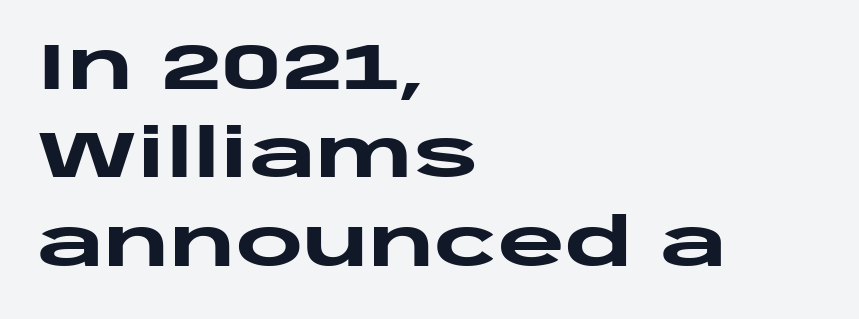
Q: Is the text bold? A: Yes.
Q: Is the text italic (slanted)? A: No, it is upright.
Q: Is the typeface a serif or a sans-serif typeface? A: Sans-serif.
Q: Is the text underlined? A: No.
Q: How is the paragraph aligned? A: Left-aligned.
Q: Is the spacing between letters normal or unusually wide? A: Normal.
Q: Is the spacing between lines tight, normal or loose? A: Normal.
Q: Width (condensed, normal, or wide)? A: Wide.
Q: Stroke contrast? A: Low.
Q: x-height? A: Large.
Q: Monospaced? A: No.
